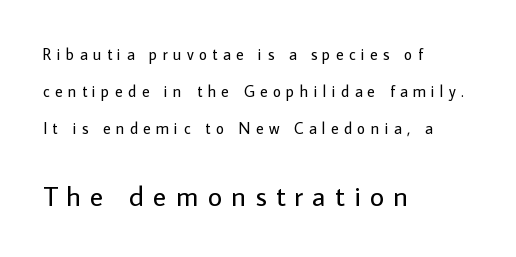
The image shows 28 px regular-weight sans-serif type, upright; set left-aligned, loose line spacing (2.32x), unusually wide letter spacing (+0.33 em), not underlined; the second (bottom) block is 1.75x larger; low stroke contrast and a medium x-height.
